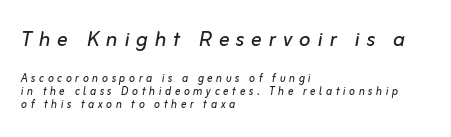
Q: Is the text bold? A: No.
Q: Is the text italic (slanted)? A: Yes, it leans right by about 10 degrees.
Q: Is the text underlined? A: No.
Q: How is the paragraph aligned? A: Left-aligned.
Q: Is the spacing between letters normal or unusually wide? A: Unusually wide.
Q: Is the spacing between lines tight, normal or loose? A: Tight.
Q: Which block of text is set in a larger size, the first (top) or the second (bottom)? A: The first (top) one.
